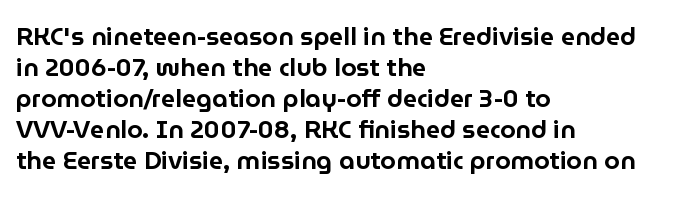
Clear beneath every line of the passage. Is the block centered? No — it sits flush against the left margin. Observe the ordinary spacing: letters are neighbours, not strangers. The letters stand upright; this is a roman face.
